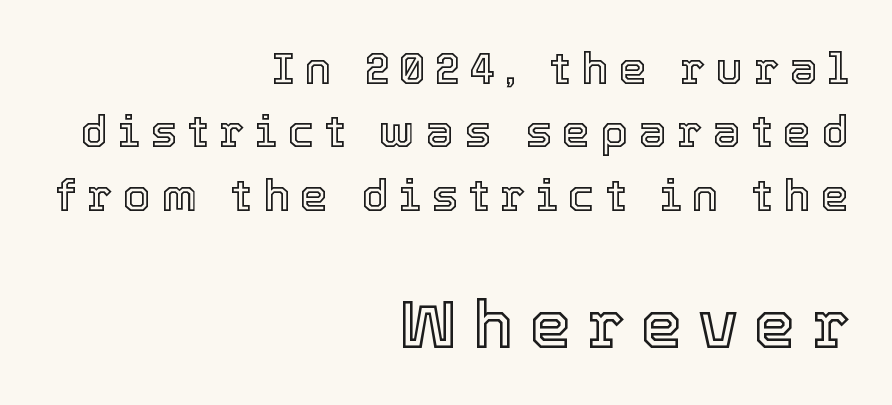
{"italic": "no", "width": "normal", "x_height": "medium", "monospaced": "no", "underline": "no", "align": "right", "line_spacing": "normal", "line_spacing_ratio": 1.41, "letter_spacing": "wide", "letter_spacing_em": 0.23, "larger_block": "second", "size_ratio": 1.49, "glyph_px": 67}
